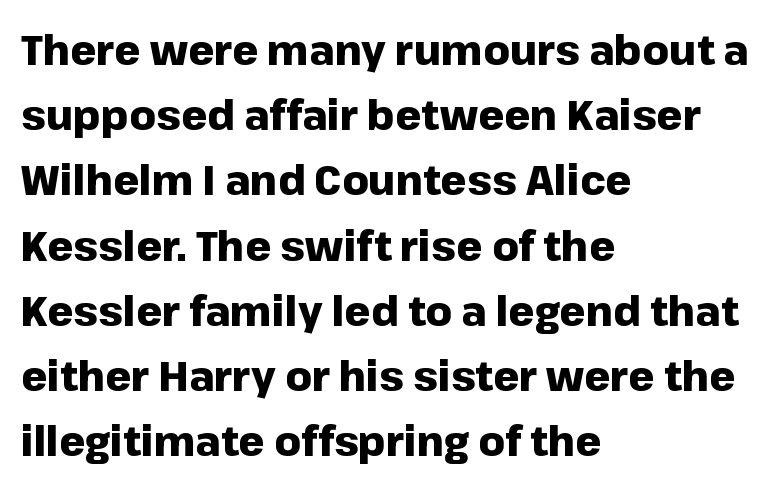
{"serif": "no", "italic": "no", "bold": "yes", "weight": "heavy", "width": "normal", "stroke_contrast": "low", "x_height": "medium", "monospaced": "no", "underline": "no", "align": "left", "line_spacing": "normal", "line_spacing_ratio": 1.59, "letter_spacing": "normal", "letter_spacing_em": 0.0, "glyph_px": 41}
